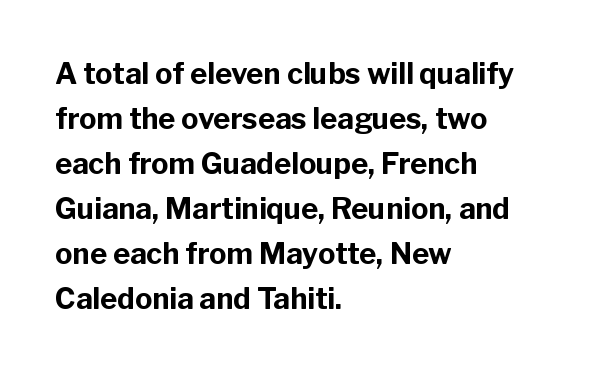
The image shows 29 px bold sans-serif type, upright; set left-aligned, normal line spacing (1.55x), normal letter spacing, not underlined; low stroke contrast and a medium x-height.
